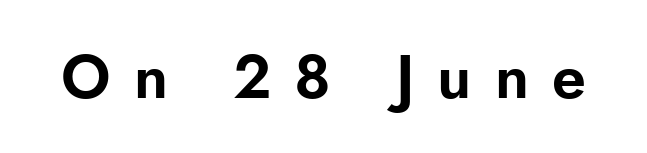
{"serif": "no", "italic": "no", "width": "normal", "stroke_contrast": "low", "x_height": "small", "monospaced": "no", "underline": "no", "letter_spacing": "wide", "letter_spacing_em": 0.38, "glyph_px": 61}
